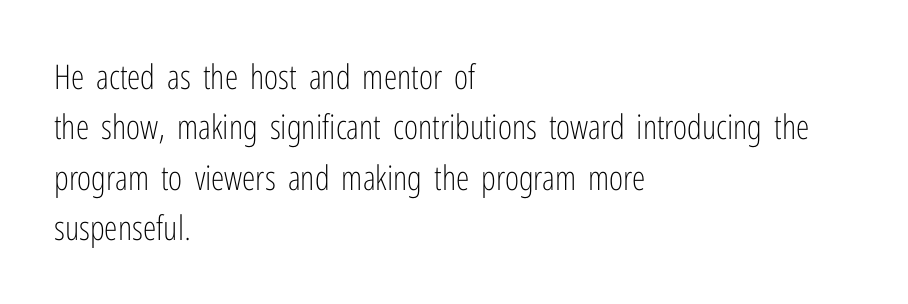
{"serif": "no", "italic": "no", "bold": "no", "weight": "light", "width": "condensed", "stroke_contrast": "low", "x_height": "medium", "monospaced": "no", "underline": "no", "align": "left", "line_spacing": "normal", "line_spacing_ratio": 1.48, "letter_spacing": "normal", "letter_spacing_em": 0.0, "glyph_px": 34}
